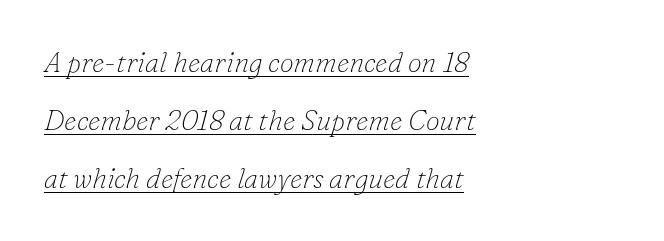
The image shows 28 px thin serif type, italic (leaning right); set left-aligned, loose line spacing (2.08x), normal letter spacing, underlined; low stroke contrast and a small x-height.
